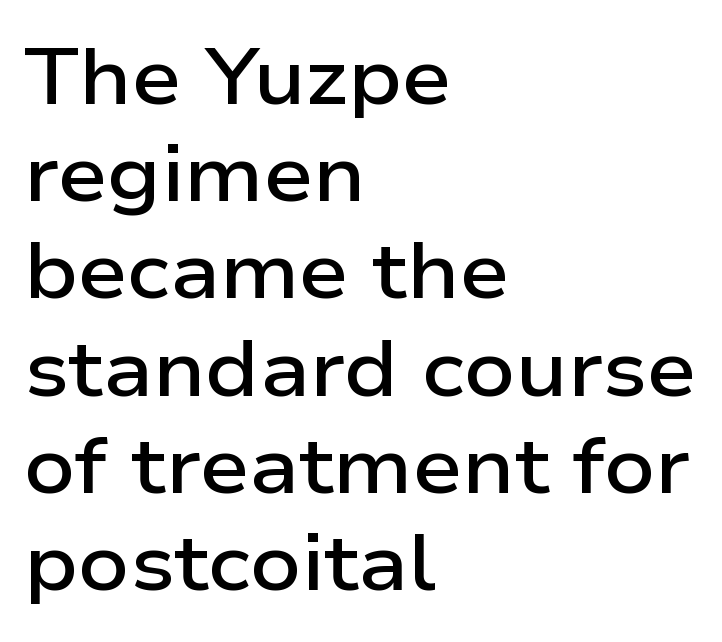
Q: Is the text bold? A: Semi-bold.
Q: Is the text italic (slanted)? A: No, it is upright.
Q: Is the typeface a serif or a sans-serif typeface? A: Sans-serif.
Q: Is the text underlined? A: No.
Q: How is the paragraph aligned? A: Left-aligned.
Q: Is the spacing between letters normal or unusually wide? A: Normal.
Q: Width (condensed, normal, or wide)? A: Wide.
Q: Stroke contrast? A: Low.
Q: x-height? A: Medium.
Q: Monospaced? A: No.
